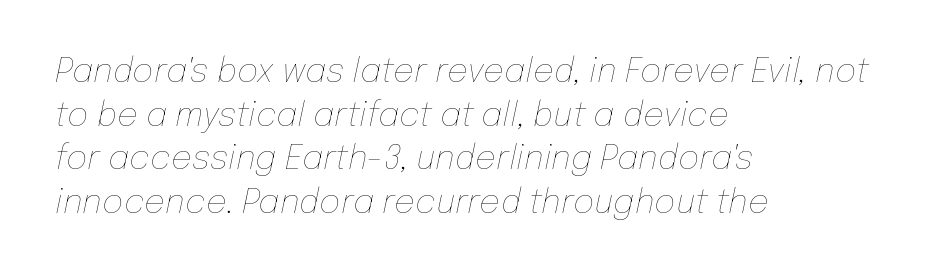
{"italic": "yes", "lean": "right", "slant_degrees": 12, "bold": "no", "weight": "thin", "width": "normal", "stroke_contrast": "low", "x_height": "medium", "monospaced": "no", "underline": "no", "align": "left", "line_spacing": "normal", "line_spacing_ratio": 1.32, "letter_spacing": "normal", "letter_spacing_em": 0.0, "glyph_px": 33}
